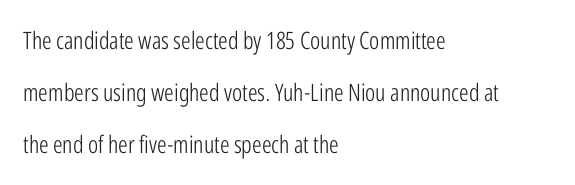
The specimen omits any rule beneath the text block's lines. Weight: regular or lighter. Style check: upright. The lines in this sample share a left origin and differ only in where they stop. The space between consecutive lines is lavish. Spacing between characters is what you'd get straight out of the box.
